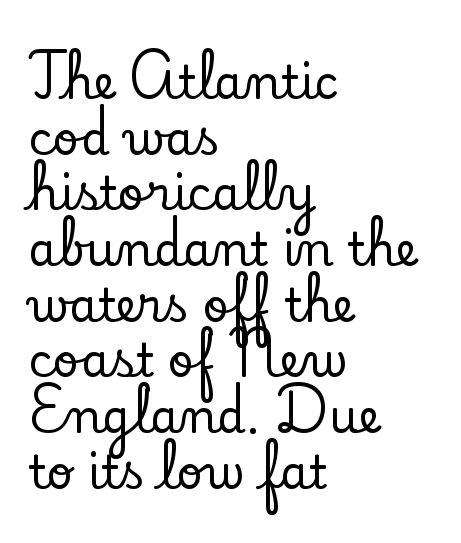
Q: Is the text italic (slanted)? A: No, it is upright.
Q: Is the typeface a serif or a sans-serif typeface? A: Serif.
Q: Is the text underlined? A: No.
Q: How is the paragraph aligned? A: Left-aligned.
Q: Is the spacing between letters normal or unusually wide? A: Normal.
Q: Width (condensed, normal, or wide)? A: Normal.
Q: Stroke contrast? A: Low.
Q: x-height? A: Small.
Q: Monospaced? A: No.
